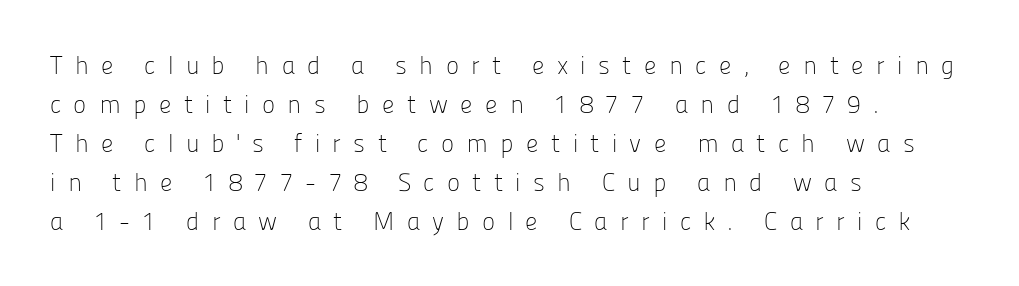
The tracking jumps out immediately: characters are airy and widely separated. Counters stay open thanks to moderate or lighter strokes. Teacher's note: observe the even left margin — that is flush-left alignment. Clear beneath every line of the passage.
